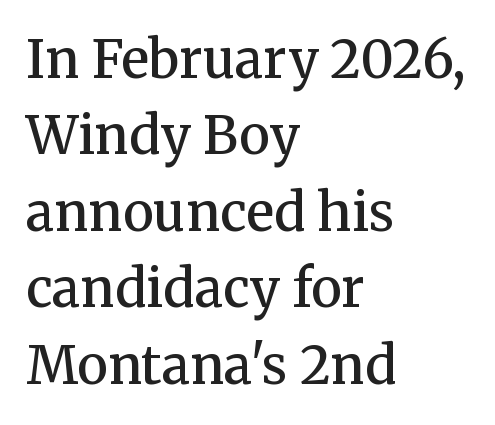
Q: Is the text bold? A: Semi-bold.
Q: Is the text italic (slanted)? A: No, it is upright.
Q: Is the typeface a serif or a sans-serif typeface? A: Serif.
Q: Is the text underlined? A: No.
Q: How is the paragraph aligned? A: Left-aligned.
Q: Is the spacing between letters normal or unusually wide? A: Normal.
Q: Is the spacing between lines tight, normal or loose? A: Normal.
Q: Width (condensed, normal, or wide)? A: Normal.
Q: Stroke contrast? A: Medium.
Q: x-height? A: Medium.
Q: Monospaced? A: No.
